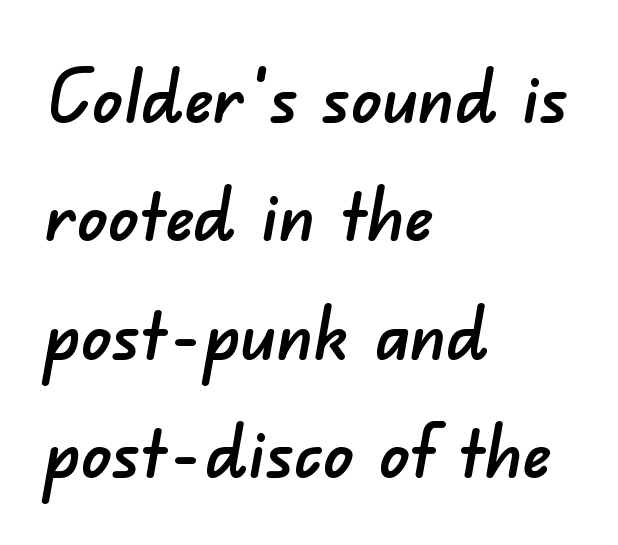
The image shows 74 px sans-serif type; set left-aligned, normal line spacing (1.6x), normal letter spacing, not underlined; low stroke contrast and a small x-height.
